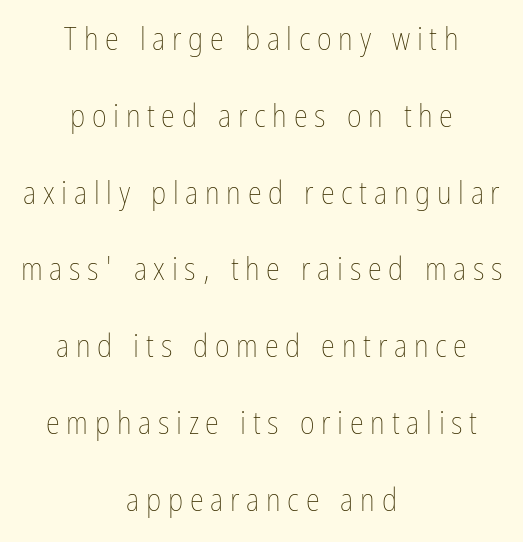
Q: Is the text bold? A: No.
Q: Is the text italic (slanted)? A: No, it is upright.
Q: Is the text underlined? A: No.
Q: How is the paragraph aligned? A: Centered.
Q: Is the spacing between letters normal or unusually wide? A: Unusually wide.
Q: Is the spacing between lines tight, normal or loose? A: Loose.
Q: Width (condensed, normal, or wide)? A: Condensed.
Q: Stroke contrast? A: Low.
Q: x-height? A: Medium.
Q: Monospaced? A: No.
